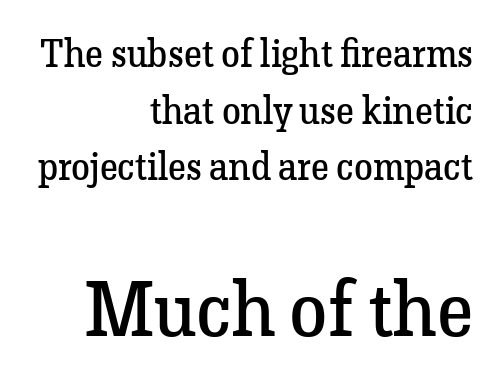
The image shows 77 px regular-weight serif type, upright; set right-aligned, normal line spacing (1.49x), normal letter spacing, not underlined; the second (bottom) block is 2.03x larger; low stroke contrast and a medium x-height.
